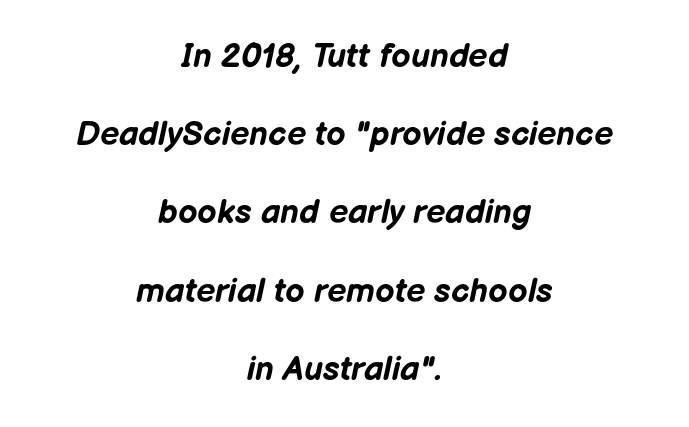
In terms of weight, the rendering is a true, heavy bold. Students, observe: this is what heavily led, spacious text looks like. Character widths vary here, with narrow letters taking less room than wide ones. Where is the straight margin? There isn't one; the lines are centered. The rendering keeps characters at their native spacing. The zone under the glyphs is completely vacant.
